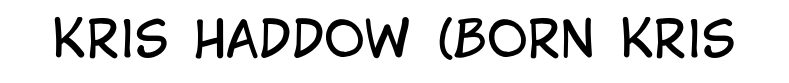
Q: Is the text bold? A: No.
Q: Is the text italic (slanted)? A: No, it is upright.
Q: Is the typeface a serif or a sans-serif typeface? A: Sans-serif.
Q: Is the text underlined? A: No.
Q: Is the spacing between letters normal or unusually wide? A: Normal.
Q: Width (condensed, normal, or wide)? A: Condensed.
Q: Stroke contrast? A: Low.
Q: x-height? A: Large.
Q: Monospaced? A: No.
